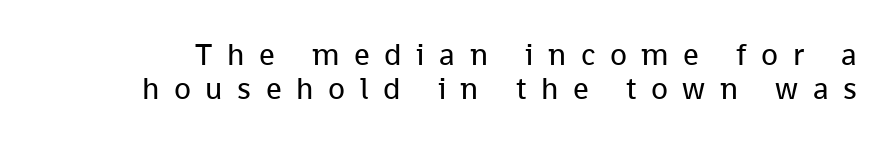
The image shows 31 px regular-weight sans-serif type, upright; set tight line spacing (1.09x), unusually wide letter spacing (+0.47 em), not underlined; low stroke contrast and a medium x-height.
